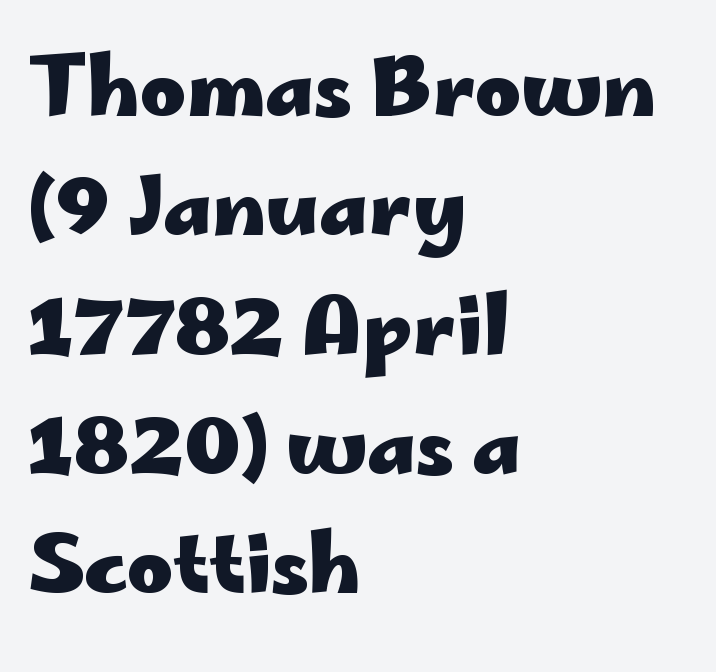
This is roman type, the default non-slanted kind. A dark, heavy texture on the line: the type is bold. The words here are not underlined. Think of a printed novel: that variable character pitch is what you see here. The rag falls on the right side of this text block.
